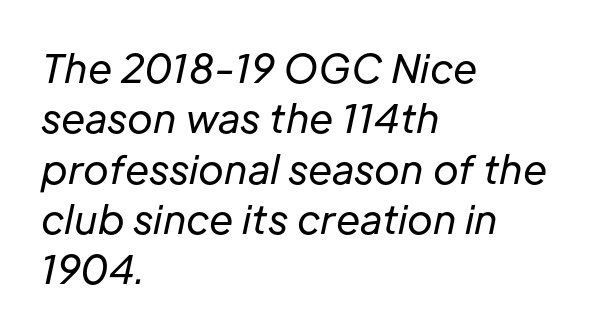
Q: Is the text bold? A: No.
Q: Is the text italic (slanted)? A: Yes, it leans right by about 12 degrees.
Q: Is the text underlined? A: No.
Q: How is the paragraph aligned? A: Left-aligned.
Q: Is the spacing between letters normal or unusually wide? A: Normal.
Q: Is the spacing between lines tight, normal or loose? A: Normal.
Q: Width (condensed, normal, or wide)? A: Normal.
Q: Stroke contrast? A: Low.
Q: x-height? A: Medium.
Q: Monospaced? A: No.
